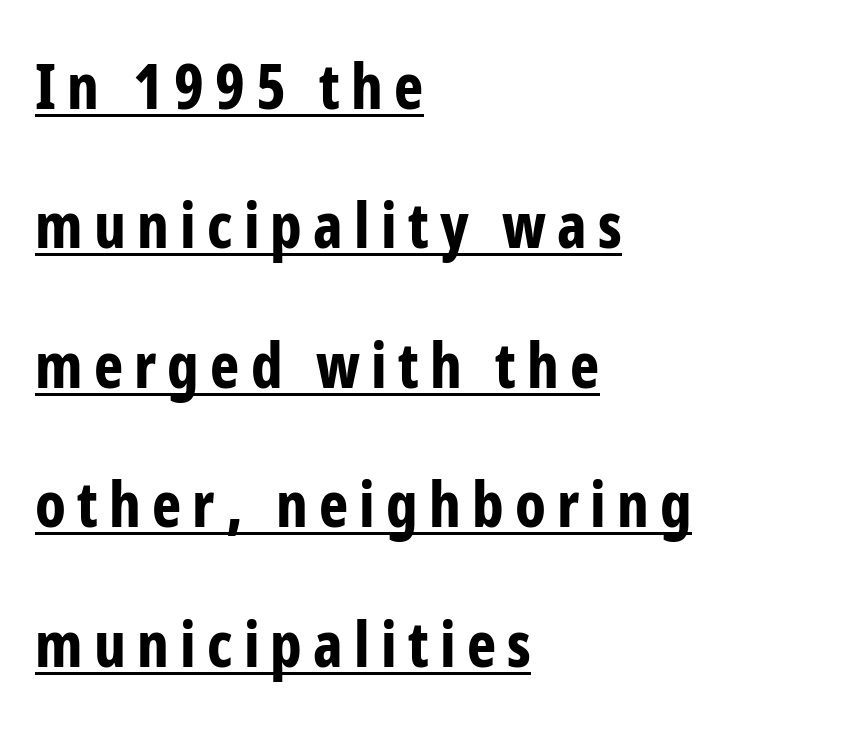
{"serif": "no", "italic": "no", "bold": "yes", "weight": "bold", "width": "condensed", "stroke_contrast": "low", "x_height": "medium", "monospaced": "no", "underline": "yes", "align": "left", "line_spacing": "loose", "line_spacing_ratio": 2.25, "glyph_px": 62}
